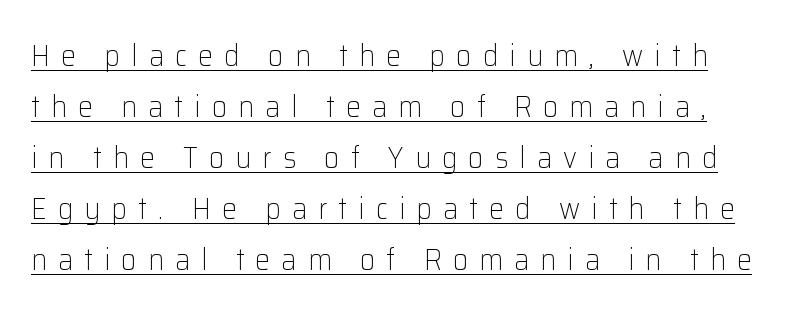
{"serif": "no", "italic": "no", "bold": "no", "weight": "light", "width": "normal", "stroke_contrast": "low", "x_height": "medium", "monospaced": "no", "underline": "yes", "line_spacing": "normal", "line_spacing_ratio": 1.7, "letter_spacing": "wide", "letter_spacing_em": 0.37, "glyph_px": 30}
